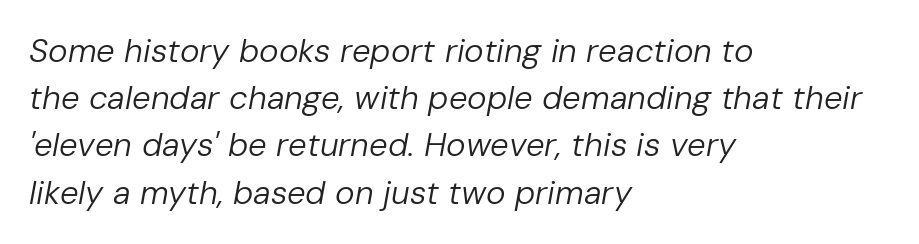
Nothing unusual about the tracking: characters are spaced as the font intends. The lettering tilts uniformly, giving the passage an italic look. Looks like regular typesetting: each glyph gets only the width it needs. Short and long lines alike share a common starting point at left.
